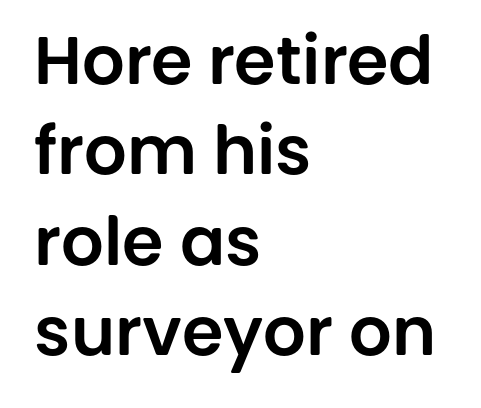
Q: Is the text italic (slanted)? A: No, it is upright.
Q: Is the typeface a serif or a sans-serif typeface? A: Sans-serif.
Q: Is the text underlined? A: No.
Q: How is the paragraph aligned? A: Left-aligned.
Q: Is the spacing between letters normal or unusually wide? A: Normal.
Q: Is the spacing between lines tight, normal or loose? A: Normal.
Q: Width (condensed, normal, or wide)? A: Normal.
Q: Stroke contrast? A: Low.
Q: x-height? A: Large.
Q: Monospaced? A: No.
